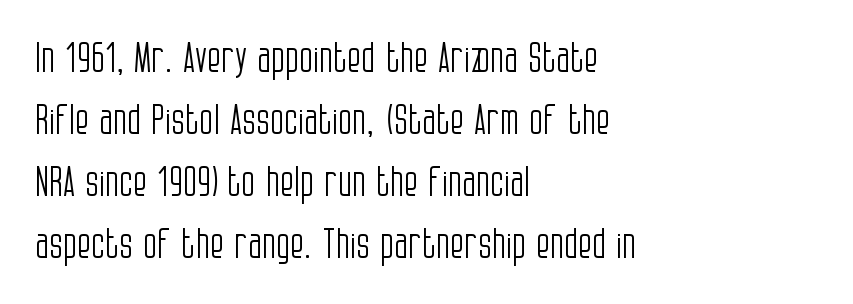
Q: Is the text bold? A: No.
Q: Is the text italic (slanted)? A: No, it is upright.
Q: Is the typeface a serif or a sans-serif typeface? A: Sans-serif.
Q: Is the text underlined? A: No.
Q: How is the paragraph aligned? A: Left-aligned.
Q: Is the spacing between letters normal or unusually wide? A: Normal.
Q: Is the spacing between lines tight, normal or loose? A: Normal.
Q: Width (condensed, normal, or wide)? A: Condensed.
Q: Stroke contrast? A: Low.
Q: x-height? A: Large.
Q: Monospaced? A: No.
